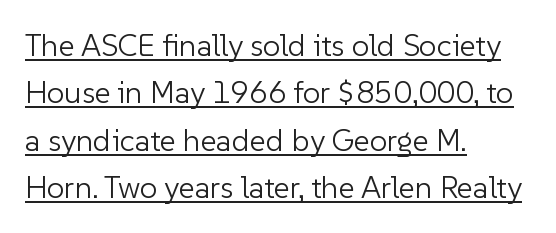
{"serif": "no", "italic": "no", "bold": "no", "weight": "light", "width": "normal", "stroke_contrast": "low", "x_height": "medium", "monospaced": "no", "underline": "yes", "align": "left", "line_spacing": "normal", "line_spacing_ratio": 1.53, "letter_spacing": "normal", "letter_spacing_em": 0.0, "glyph_px": 31}
